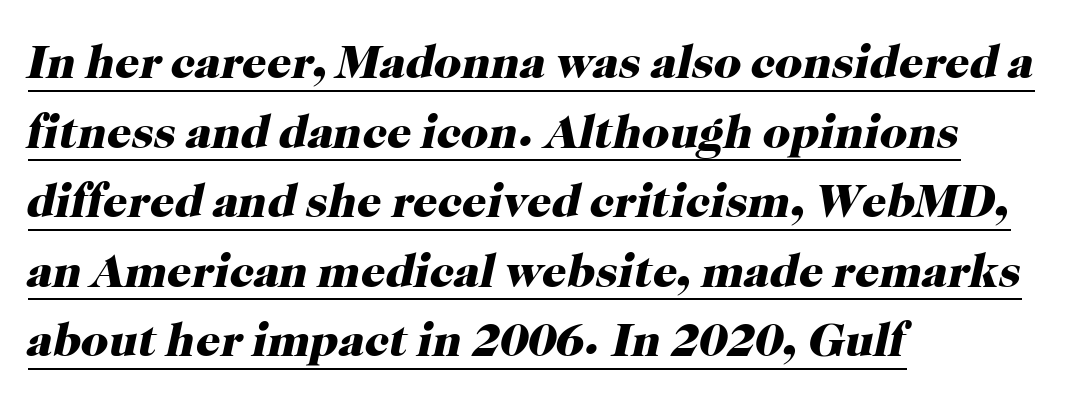
Observe the lean: these are italic letterforms. Spacing verdict: proportional, widths tailored to each character. Compared with typical body copy, the letter spacing here is the same. I'd describe the lettering as bold — thick and assertive. Is there much room between lines? A standard amount, neither cramped nor airy. Font category for this specimen: serif.
